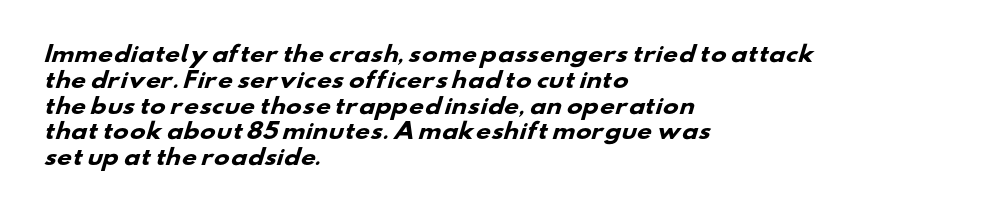
{"bold": "yes", "underline": "no", "align": "left", "line_spacing_ratio": 1.23, "letter_spacing": "normal", "letter_spacing_em": 0.0, "glyph_px": 21}
